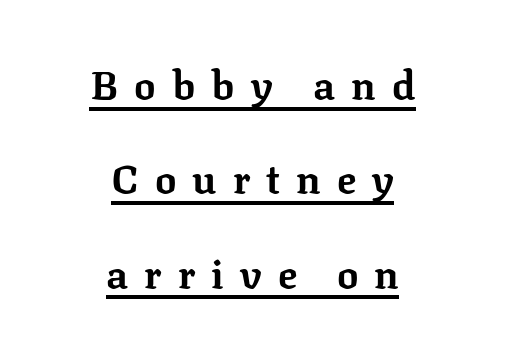
Every word sits above its own underline. The sample has been set heavy, in full bold. The setting favours the middle, as headings and verse often do. Short note: letters widely spaced. Font category for this specimen: serif.
